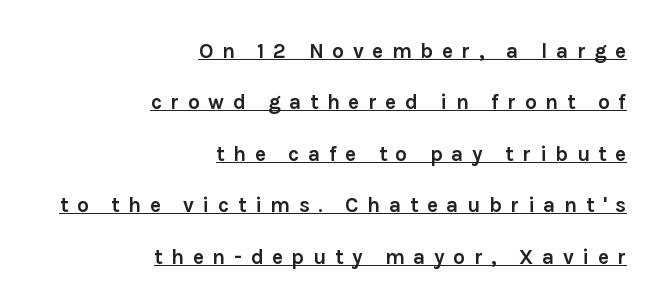
Summary of vertical rhythm: relaxed, with wide interline spacing. The letters are spread apart with noticeably loose tracking. The rendering uses the underline text-decoration. Caption: multi-line text, flush right, ragged left. When letters stand straight like this, we call the style roman or upright. The face used here has the dense, thick strokes of a bold.
